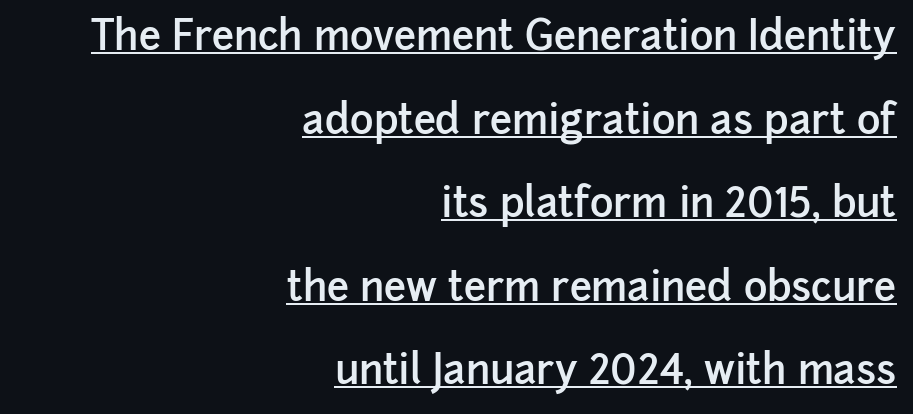
Q: Is the text bold? A: Semi-bold.
Q: Is the text italic (slanted)? A: No, it is upright.
Q: Is the typeface a serif or a sans-serif typeface? A: Sans-serif.
Q: Is the text underlined? A: Yes.
Q: How is the paragraph aligned? A: Right-aligned.
Q: Is the spacing between letters normal or unusually wide? A: Normal.
Q: Is the spacing between lines tight, normal or loose? A: Loose.
Q: Width (condensed, normal, or wide)? A: Normal.
Q: Stroke contrast? A: Low.
Q: x-height? A: Medium.
Q: Monospaced? A: No.
